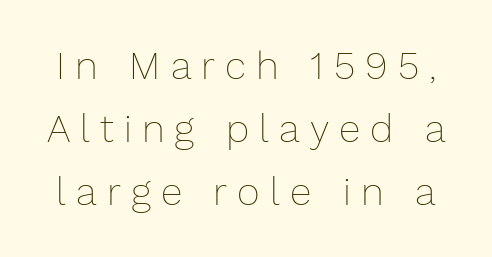
The image shows 39 px thin type, upright; set normal line spacing (1.61x), unusually wide letter spacing (+0.26 em), not underlined; low stroke contrast and a medium x-height.
